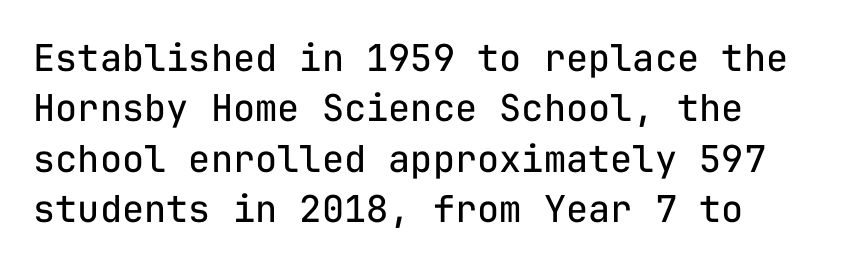
Q: Is the text bold? A: No.
Q: Is the text italic (slanted)? A: No, it is upright.
Q: Is the typeface a serif or a sans-serif typeface? A: Sans-serif.
Q: Is the text underlined? A: No.
Q: Is the spacing between letters normal or unusually wide? A: Normal.
Q: Is the spacing between lines tight, normal or loose? A: Normal.
Q: Width (condensed, normal, or wide)? A: Normal.
Q: Stroke contrast? A: Low.
Q: x-height? A: Medium.
Q: Monospaced? A: Yes.
